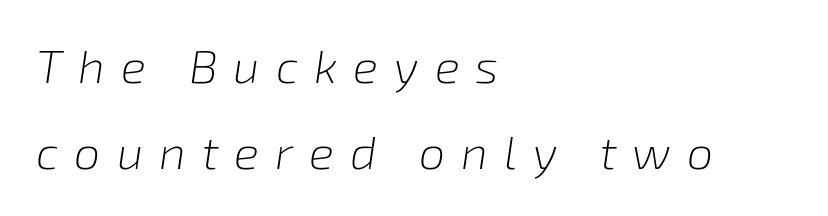
Q: Is the text bold? A: No.
Q: Is the text italic (slanted)? A: Yes, it leans right by about 8 degrees.
Q: Is the text underlined? A: No.
Q: How is the paragraph aligned? A: Left-aligned.
Q: Is the spacing between letters normal or unusually wide? A: Unusually wide.
Q: Width (condensed, normal, or wide)? A: Normal.
Q: Stroke contrast? A: Low.
Q: x-height? A: Medium.
Q: Monospaced? A: No.
